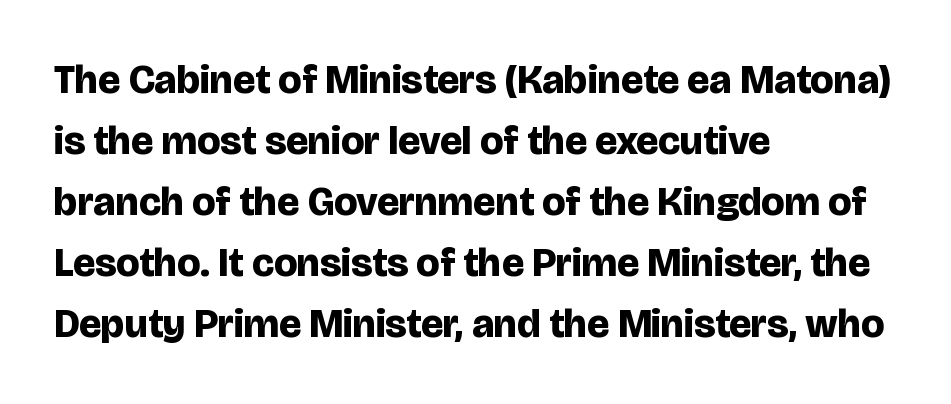
Q: Is the text bold? A: Yes.
Q: Is the text italic (slanted)? A: No, it is upright.
Q: Is the typeface a serif or a sans-serif typeface? A: Sans-serif.
Q: Is the text underlined? A: No.
Q: How is the paragraph aligned? A: Left-aligned.
Q: Is the spacing between letters normal or unusually wide? A: Normal.
Q: Is the spacing between lines tight, normal or loose? A: Normal.
Q: Width (condensed, normal, or wide)? A: Normal.
Q: Stroke contrast? A: Low.
Q: x-height? A: Large.
Q: Monospaced? A: No.
